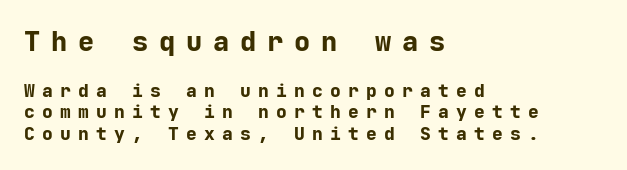
Q: Is the text bold? A: Yes.
Q: Is the text italic (slanted)? A: No, it is upright.
Q: Is the text underlined? A: No.
Q: How is the paragraph aligned? A: Left-aligned.
Q: Is the spacing between letters normal or unusually wide? A: Unusually wide.
Q: Which block of text is set in a larger size, the first (top) or the second (bottom)? A: The first (top) one.
